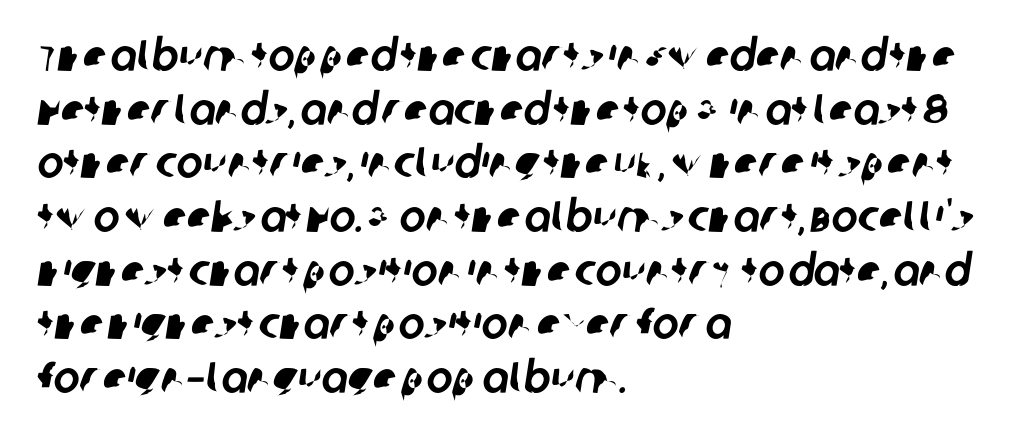
{"serif": "no", "width": "normal", "stroke_contrast": "low", "x_height": "large", "monospaced": "no", "underline": "no", "align": "left", "line_spacing_ratio": 1.22, "letter_spacing": "normal", "letter_spacing_em": 0.0, "glyph_px": 44}
